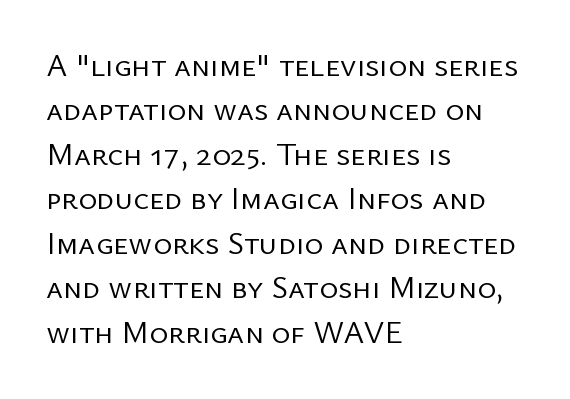
Q: Is the text bold? A: No.
Q: Is the text italic (slanted)? A: No, it is upright.
Q: Is the typeface a serif or a sans-serif typeface? A: Sans-serif.
Q: Is the text underlined? A: No.
Q: How is the paragraph aligned? A: Left-aligned.
Q: Is the spacing between letters normal or unusually wide? A: Normal.
Q: Is the spacing between lines tight, normal or loose? A: Normal.
Q: Width (condensed, normal, or wide)? A: Normal.
Q: Stroke contrast? A: Low.
Q: x-height? A: Medium.
Q: Monospaced? A: No.
